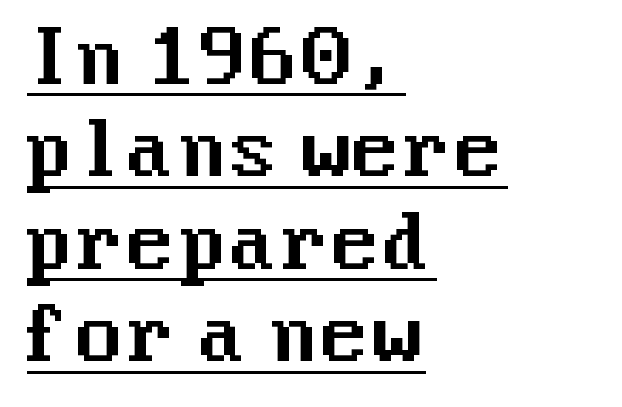
The image shows 74 px sans-serif type, upright; set left-aligned, normal line spacing (1.25x), normal letter spacing, underlined; medium stroke contrast and a medium x-height.
